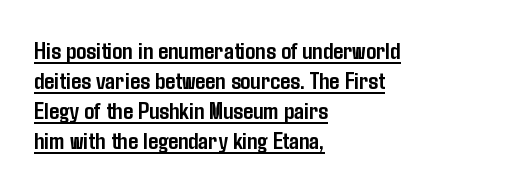
Q: Is the text bold? A: Yes.
Q: Is the text italic (slanted)? A: No, it is upright.
Q: Is the text underlined? A: Yes.
Q: How is the paragraph aligned? A: Left-aligned.
Q: Is the spacing between letters normal or unusually wide? A: Normal.
